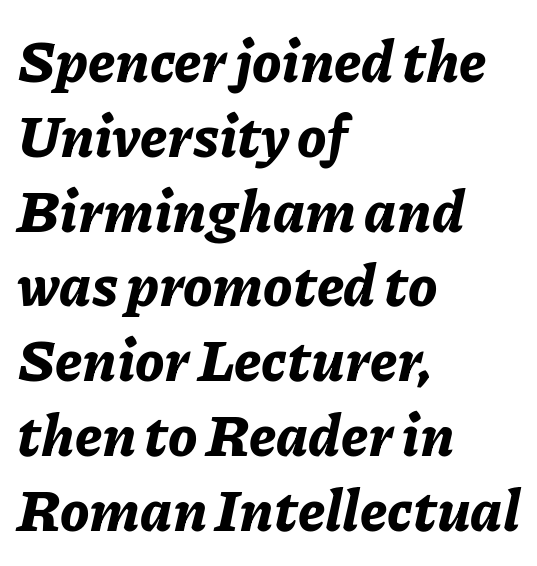
Notice how descenders clear the ascenders below comfortably — that's standard leading. The axis of the letterforms is tilted away from vertical. Nobody drew a line under any word here. Each letter keeps its own natural width here, so spacing adapts to shape. Tracking here is standard; glyphs follow each other at the usual distance.
